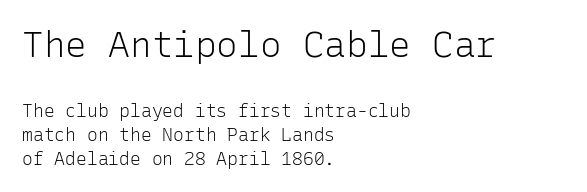
The image shows 36 px light sans-serif type, upright, monospaced; set left-aligned, normal line spacing (1.33x), normal letter spacing, not underlined; the first (top) block is 2.0x larger; low stroke contrast and a medium x-height.
